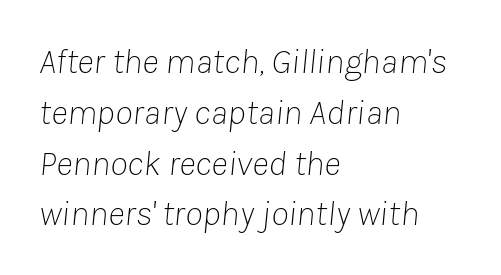
Q: Is the text bold? A: No.
Q: Is the text italic (slanted)? A: Yes, it leans right by about 8 degrees.
Q: Is the text underlined? A: No.
Q: How is the paragraph aligned? A: Left-aligned.
Q: Is the spacing between letters normal or unusually wide? A: Normal.
Q: Is the spacing between lines tight, normal or loose? A: Normal.
Q: Width (condensed, normal, or wide)? A: Normal.
Q: Stroke contrast? A: Low.
Q: x-height? A: Medium.
Q: Monospaced? A: No.
